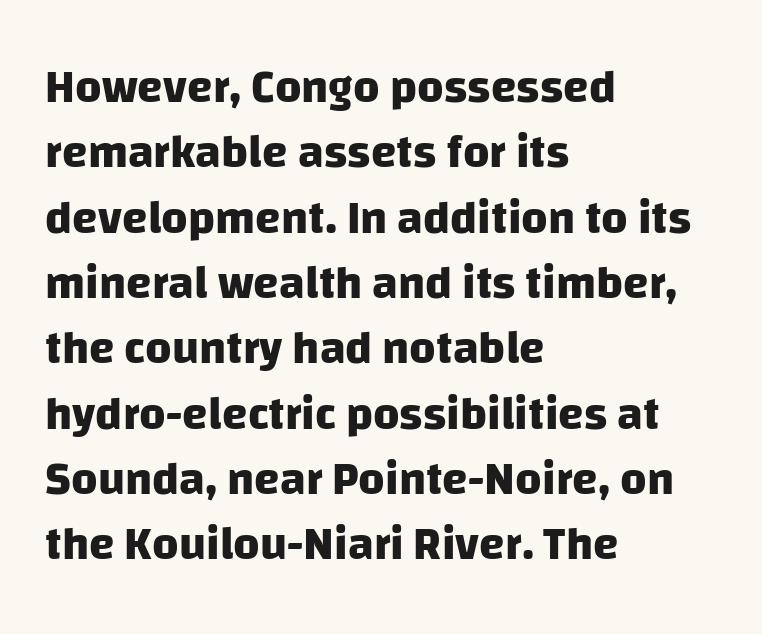
The image shows 46 px heavy sans-serif type; set left-aligned, normal line spacing (1.42x), normal letter spacing, not underlined; low stroke contrast and a large x-height.
